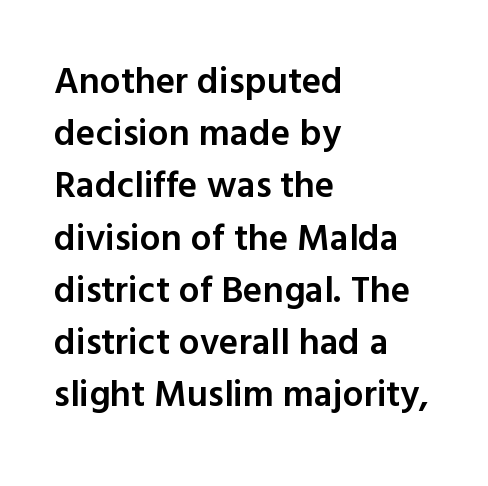
Q: Is the text bold? A: Semi-bold.
Q: Is the text italic (slanted)? A: No, it is upright.
Q: Is the typeface a serif or a sans-serif typeface? A: Sans-serif.
Q: Is the text underlined? A: No.
Q: How is the paragraph aligned? A: Left-aligned.
Q: Is the spacing between letters normal or unusually wide? A: Normal.
Q: Is the spacing between lines tight, normal or loose? A: Normal.
Q: Width (condensed, normal, or wide)? A: Normal.
Q: x-height? A: Medium.
Q: Monospaced? A: No.
